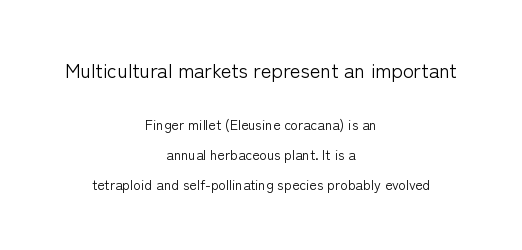
{"italic": "no", "bold": "no", "underline": "no", "align": "center", "line_spacing": "loose", "line_spacing_ratio": 2.15, "letter_spacing": "normal", "letter_spacing_em": 0.0, "larger_block": "first", "size_ratio": 1.43, "glyph_px": 20}
